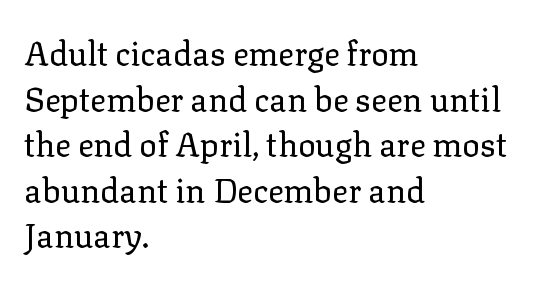
The image shows 33 px regular-weight serif type, upright; set left-aligned, normal line spacing (1.38x), normal letter spacing, not underlined; low stroke contrast and a medium x-height.
